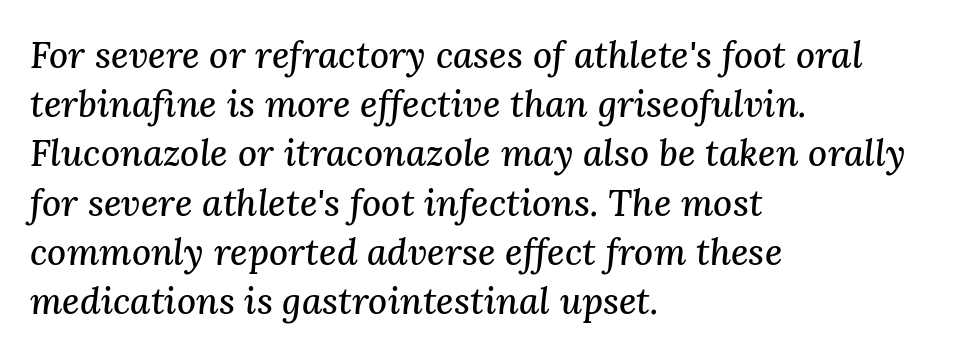
The image shows 37 px serif type, italic (leaning right); set left-aligned, normal line spacing (1.33x), normal letter spacing, not underlined; medium stroke contrast and a medium x-height.
